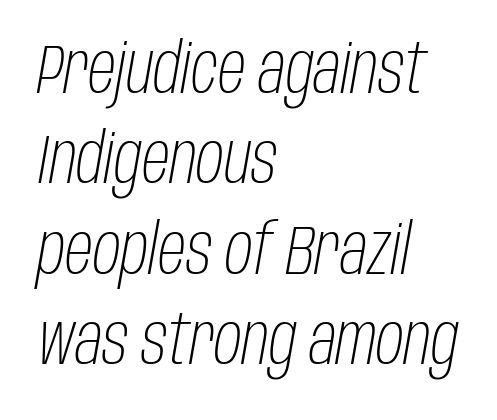
The zone under the glyphs is completely vacant. A typesetter would mark this as italic. Alignment: flush left. A typesetter would call this leading conventional body-copy spacing. The line texture is even and compact thanks to regular tracking.
